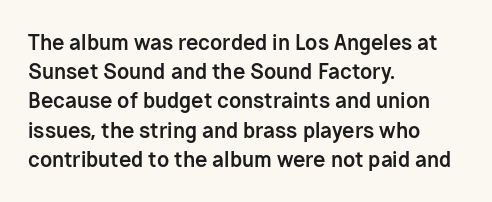
The image shows 20 px bold type, upright; set left-aligned, normal line spacing (1.46x), normal letter spacing, not underlined.
